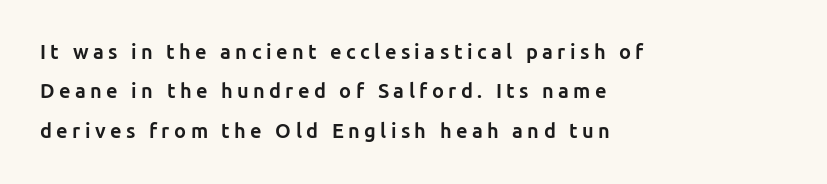
The image shows 20 px bold type, upright; set left-aligned, loose line spacing (1.97x), unusually wide letter spacing (+0.22 em), not underlined.
